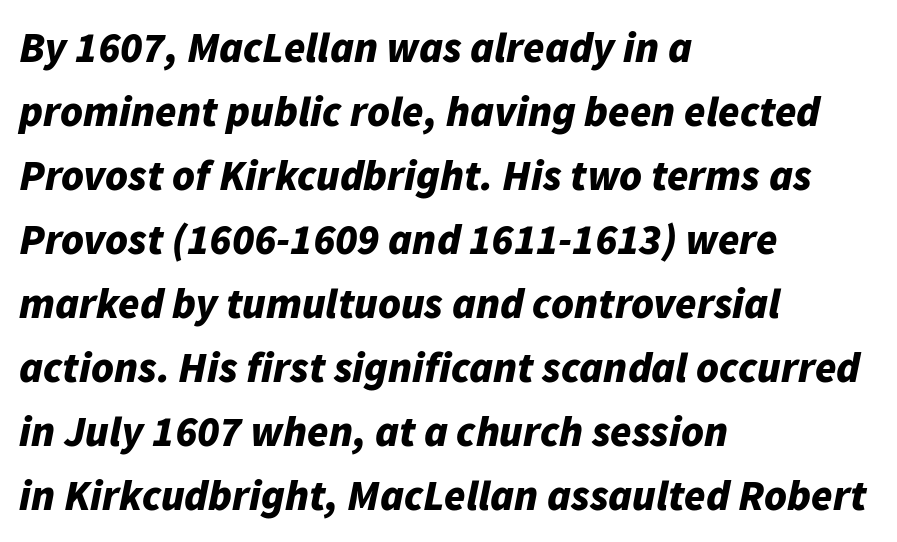
The image shows 43 px bold type, italic (leaning right); set left-aligned, normal line spacing (1.49x), normal letter spacing, not underlined; low stroke contrast and a medium x-height.
